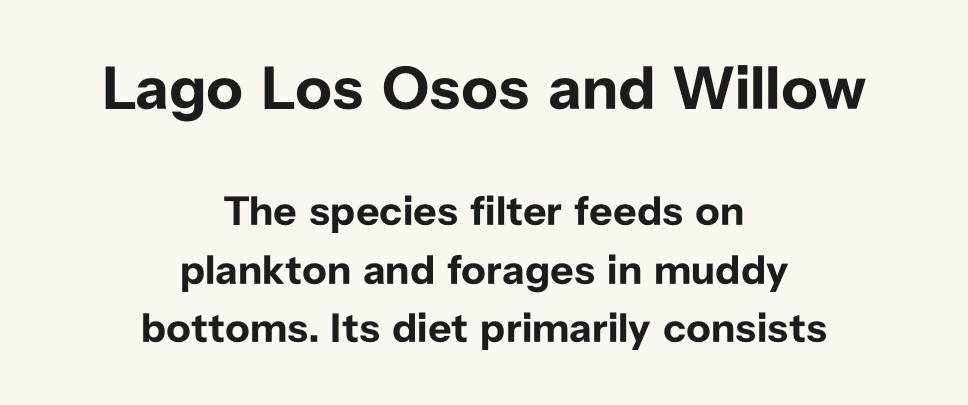
{"serif": "no", "italic": "no", "bold": "yes", "weight": "bold", "width": "normal", "stroke_contrast": "low", "x_height": "medium", "monospaced": "no", "underline": "no", "align": "center", "line_spacing": "normal", "line_spacing_ratio": 1.42, "letter_spacing": "normal", "letter_spacing_em": 0.0, "larger_block": "first", "size_ratio": 1.49, "glyph_px": 61}
